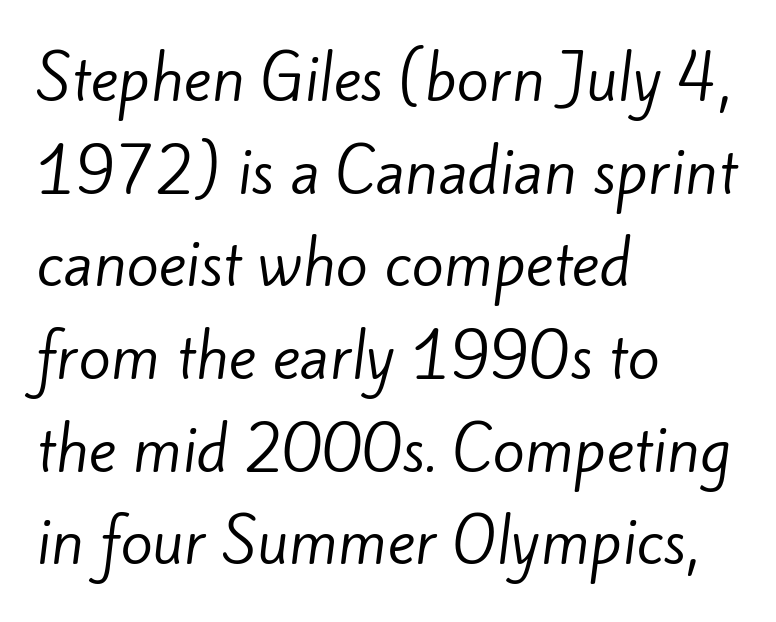
The passage shown has conventional tracking throughout. Is the block centered? No — it sits flush against the left margin. Varying glyph widths throughout — classic text-font behaviour. A clean baseline with only descenders dipping below it. The passage shown is typeset with a sans-serif family.
